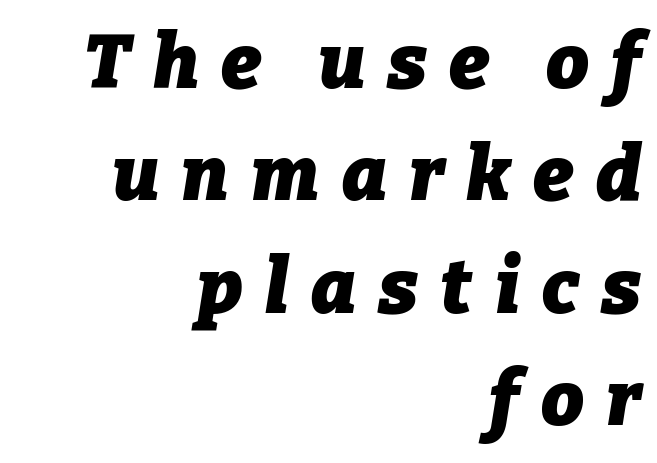
Glyph-to-glyph distance is far greater than everyday printed text. Anything drawn beneath the words? Only blank space. Typeset ragged left — the right edge is the straight one. How would I describe the line gaps? Plain and ordinary.
